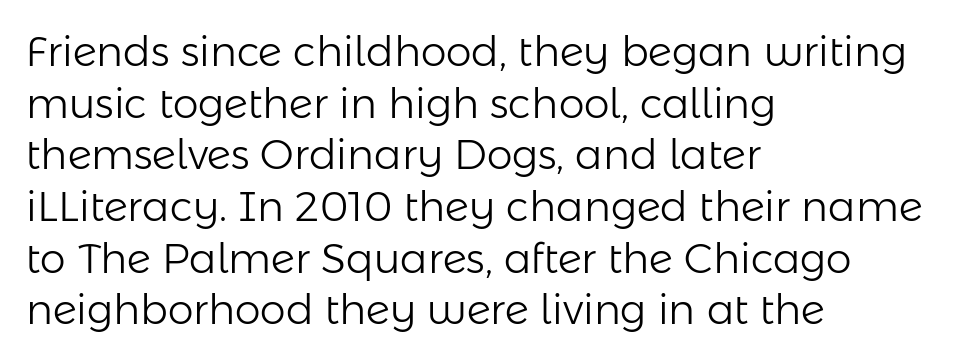
The image shows 41 px light sans-serif type, upright; set left-aligned, normal line spacing (1.26x), normal letter spacing, not underlined; low stroke contrast and a medium x-height.
